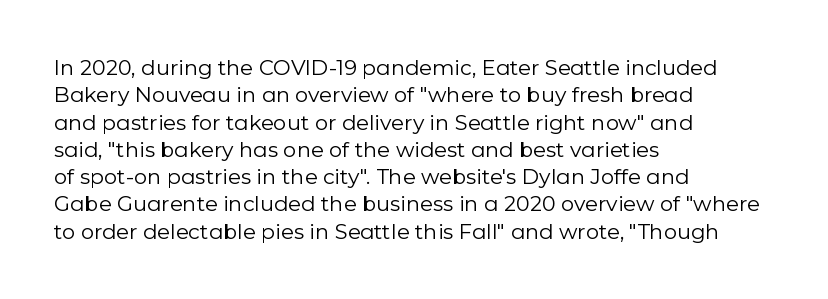
{"italic": "no", "bold": "no", "underline": "no", "align": "left", "line_spacing": "normal", "line_spacing_ratio": 1.3, "letter_spacing": "normal", "letter_spacing_em": 0.0, "glyph_px": 21}
